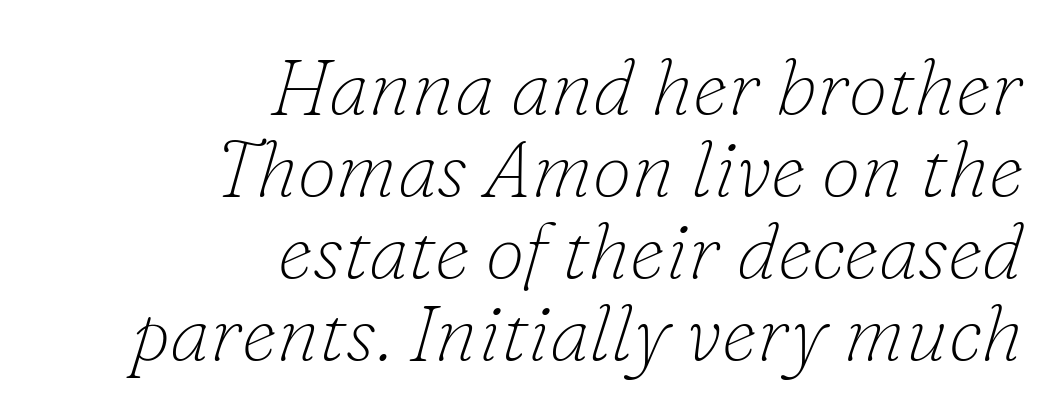
Q: Is the text bold? A: No.
Q: Is the text italic (slanted)? A: Yes, it leans right by about 16 degrees.
Q: Is the typeface a serif or a sans-serif typeface? A: Serif.
Q: Is the text underlined? A: No.
Q: How is the paragraph aligned? A: Right-aligned.
Q: Is the spacing between letters normal or unusually wide? A: Normal.
Q: Is the spacing between lines tight, normal or loose? A: Tight.
Q: Width (condensed, normal, or wide)? A: Normal.
Q: Stroke contrast? A: Low.
Q: x-height? A: Small.
Q: Monospaced? A: No.
